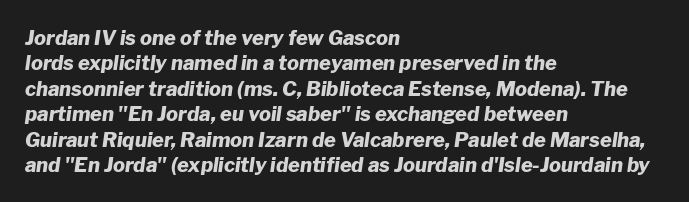
{"italic": "yes", "lean": "right", "slant_degrees": 8, "bold": "yes", "underline": "no", "align": "left", "line_spacing": "normal", "line_spacing_ratio": 1.27, "letter_spacing": "normal", "letter_spacing_em": 0.0, "glyph_px": 20}
